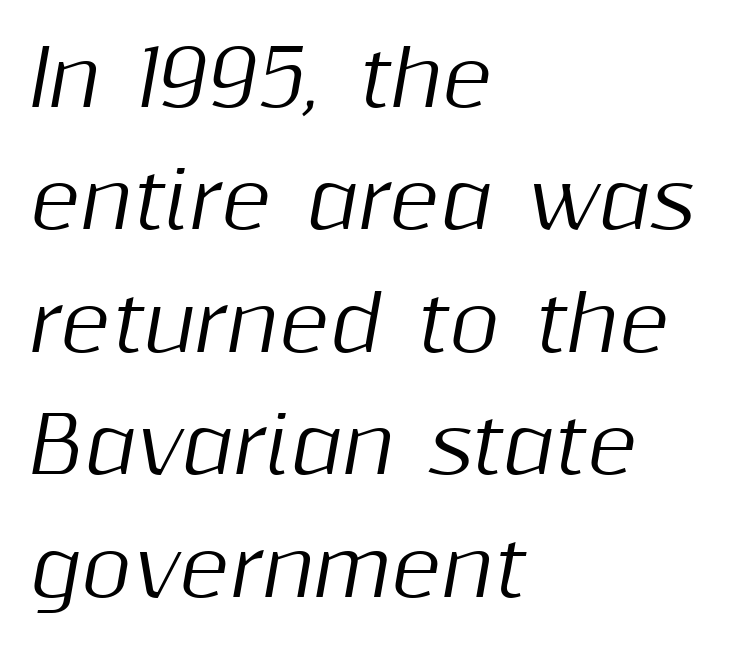
A classic flush-left, rag-right setting is used for this passage. Do the characters align in a grid? No, the font is proportional. In terms of letterspacing, this is plain default setting. Lines of text with bare space underneath. Style check: oblique. Reading down the column, the eye jumps a familiar distance to each next line.
